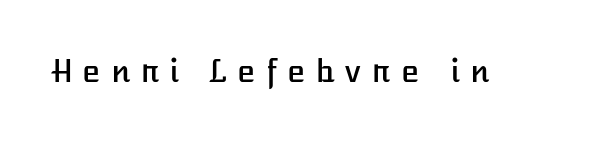
The image shows 30 px text type, upright; set unusually wide letter spacing (+0.3 em), not underlined; low stroke contrast and a medium x-height.
